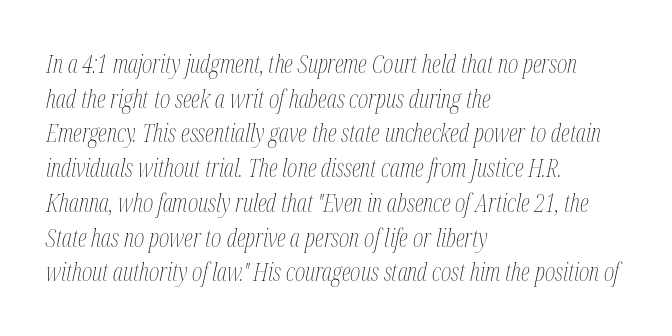
Q: Is the text bold? A: No.
Q: Is the text italic (slanted)? A: Yes, it leans right by about 12 degrees.
Q: Is the text underlined? A: No.
Q: How is the paragraph aligned? A: Left-aligned.
Q: Is the spacing between letters normal or unusually wide? A: Normal.
Q: Is the spacing between lines tight, normal or loose? A: Normal.
